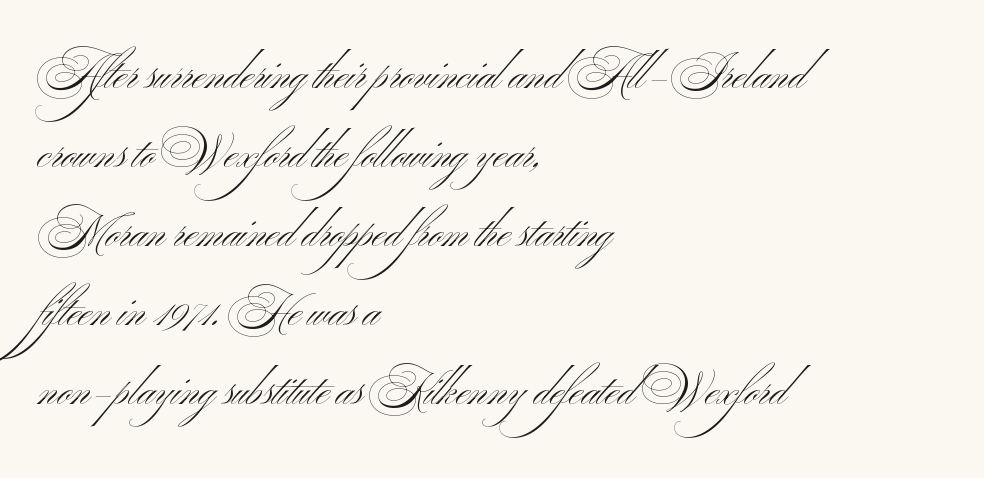
The face used here is proportionally spaced, like ordinary book or web type. Quick note: underline off. Students, note that the glyphs here touch the page at normal intervals.
